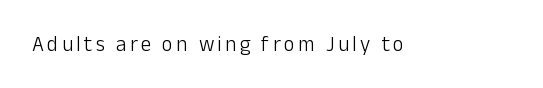
{"italic": "no", "bold": "no", "underline": "no", "glyph_px": 21}
